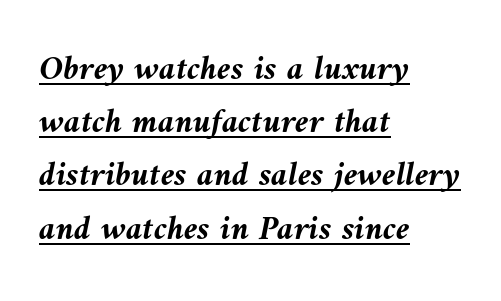
Rows of type keep a routine distance in the vertical direction. These lines are rendered in a variable-pitch font. Where is the straight margin? On the left. Stroke thickness is high; the sample reads as a true bold. You can see a thin bar hugging the bottom of the glyphs. Each word holds together tightly as a unit, with standard inter-letter gaps.
